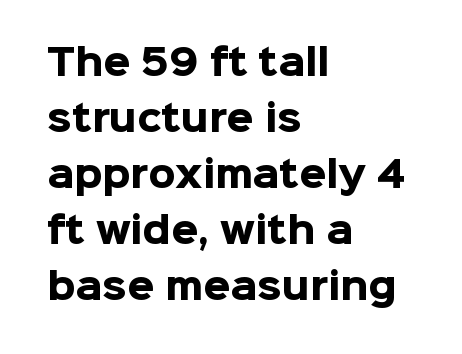
Baseline-to-baseline distance is the conventional proportion of letter height. No italicization has been applied; the sample stays upright. This rendering uses left alignment, leaving the right contour irregular. Proportional: the letters do not fall into vertical columns. The face used here is rendered with its standard letterfit. The typesetting leans heavy: a genuine bold.
